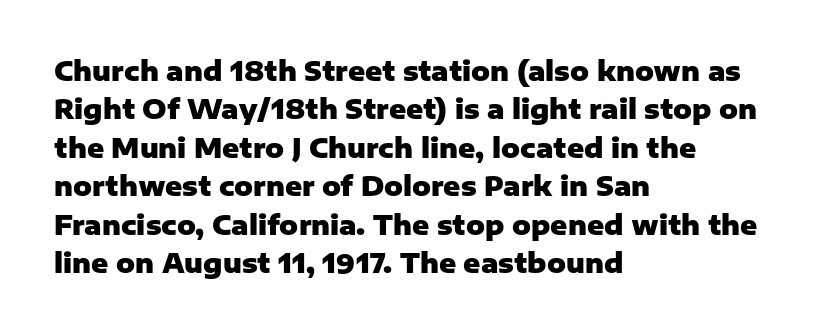
{"italic": "no", "bold": "yes", "underline": "no", "align": "left", "line_spacing": "normal", "line_spacing_ratio": 1.48, "letter_spacing": "normal", "letter_spacing_em": 0.0, "glyph_px": 26}
